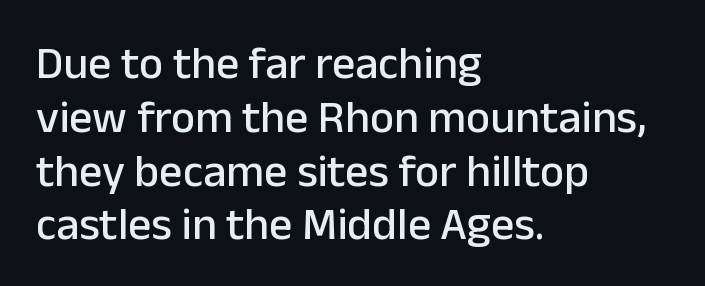
{"serif": "no", "italic": "no", "width": "normal", "stroke_contrast": "low", "x_height": "medium", "monospaced": "no", "underline": "no", "align": "left", "line_spacing_ratio": 1.17, "letter_spacing": "normal", "letter_spacing_em": 0.0, "glyph_px": 46}
